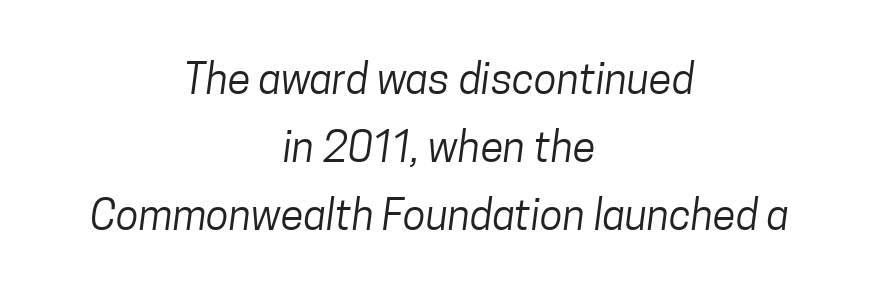
Q: Is the text bold? A: No.
Q: Is the typeface a serif or a sans-serif typeface? A: Sans-serif.
Q: Is the text underlined? A: No.
Q: How is the paragraph aligned? A: Centered.
Q: Is the spacing between letters normal or unusually wide? A: Normal.
Q: Is the spacing between lines tight, normal or loose? A: Normal.
Q: Width (condensed, normal, or wide)? A: Condensed.
Q: Stroke contrast? A: Low.
Q: x-height? A: Medium.
Q: Monospaced? A: No.
